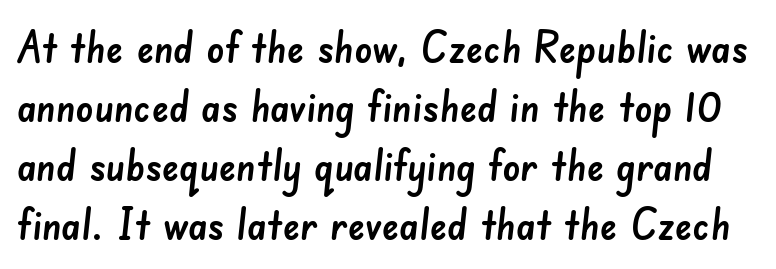
{"serif": "no", "width": "normal", "stroke_contrast": "low", "x_height": "small", "monospaced": "no", "underline": "no", "line_spacing": "normal", "line_spacing_ratio": 1.34, "letter_spacing": "normal", "letter_spacing_em": 0.0, "glyph_px": 44}
